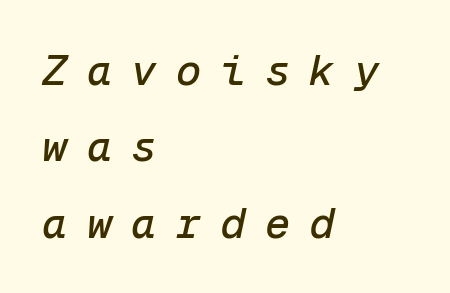
The image shows 42 px text type, italic (leaning right), monospaced; set left-aligned, line spacing 1.82x, unusually wide letter spacing (+0.46 em), not underlined; low stroke contrast and a medium x-height.
